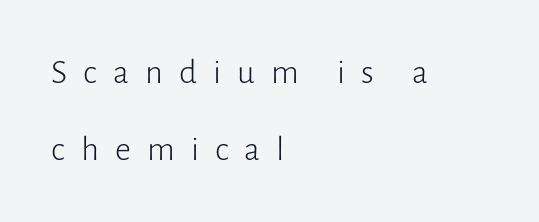
{"serif": "no", "italic": "no", "bold": "no", "weight": "light", "width": "normal", "stroke_contrast": "low", "x_height": "medium", "monospaced": "no", "underline": "no", "align": "left", "line_spacing": "loose", "line_spacing_ratio": 2.2, "letter_spacing": "wide", "letter_spacing_em": 0.46, "glyph_px": 35}
